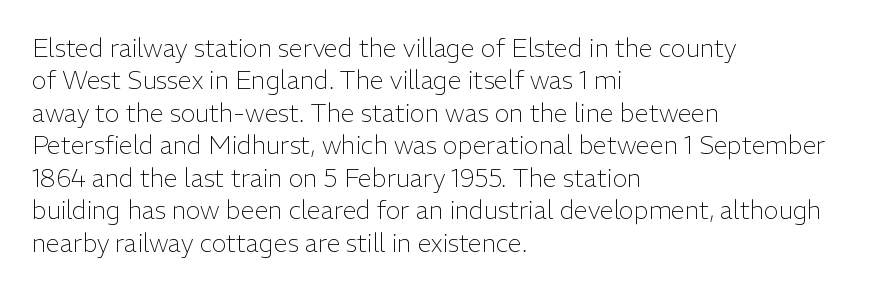
The words here are not underlined. Whoever set this chose a conventional vertical rhythm. Honestly, the letter spacing is just normal — you wouldn't notice it. Tall strokes in this sample are plumb rather than angled. Compared with a centered layout, this one pins lines to the left instead. The weight tops out at a normal text grade.
